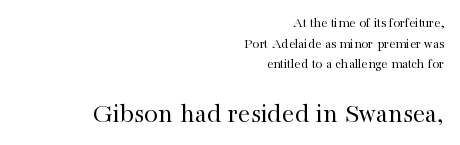
Q: Is the text bold? A: No.
Q: Is the text italic (slanted)? A: No, it is upright.
Q: Is the typeface a serif or a sans-serif typeface? A: Serif.
Q: Is the text underlined? A: No.
Q: How is the paragraph aligned? A: Right-aligned.
Q: Is the spacing between letters normal or unusually wide? A: Normal.
Q: Is the spacing between lines tight, normal or loose? A: Normal.
Q: Which block of text is set in a larger size, the first (top) or the second (bottom)? A: The second (bottom) one.
Q: Width (condensed, normal, or wide)? A: Normal.
Q: Stroke contrast? A: High.
Q: x-height? A: Medium.
Q: Monospaced? A: No.
